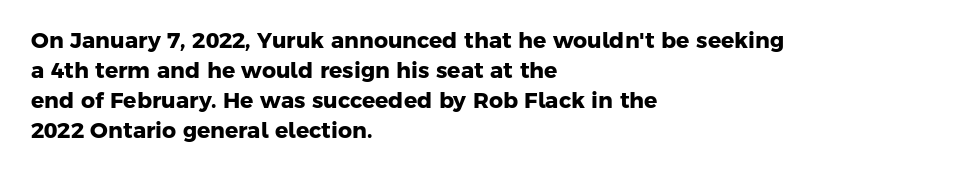
{"bold": "yes", "underline": "no", "align": "left", "line_spacing": "normal", "line_spacing_ratio": 1.36, "letter_spacing": "normal", "letter_spacing_em": 0.0, "glyph_px": 22}
